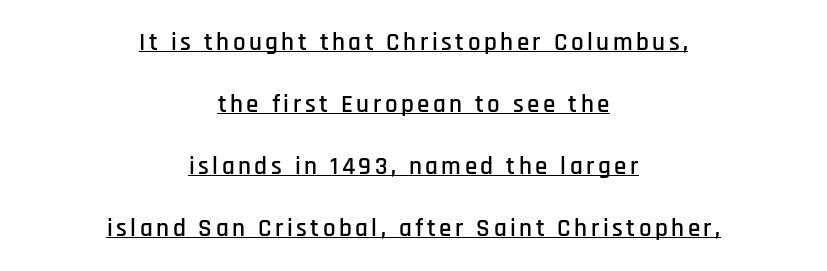
{"italic": "no", "underline": "yes", "align": "center", "line_spacing": "loose", "line_spacing_ratio": 2.48, "glyph_px": 25}
